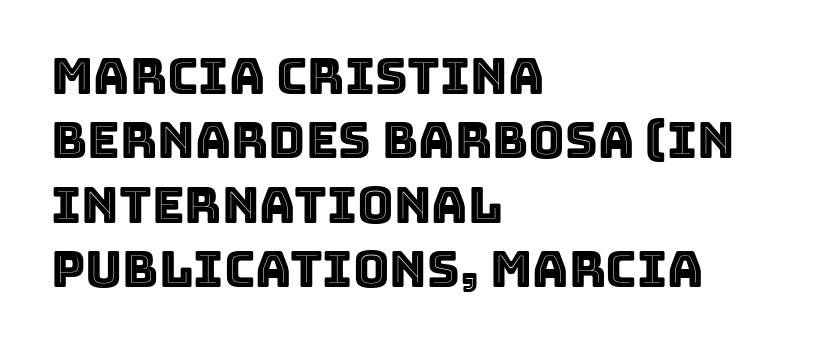
Character widths vary here, with narrow letters taking less room than wide ones. Each row of text sits above clean, open space. The passage shown has conventional tracking throughout. A typesetter would call this leading conventional body-copy spacing. Left-aligned paragraph, ragged on the right.
